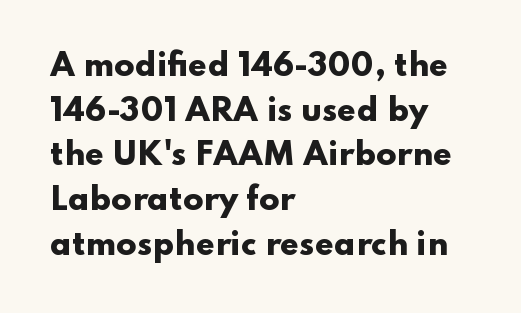
{"serif": "no", "italic": "no", "bold": "yes", "weight": "heavy", "width": "wide", "stroke_contrast": "low", "x_height": "small", "monospaced": "no", "underline": "no", "align": "left", "line_spacing": "normal", "line_spacing_ratio": 1.49, "letter_spacing": "normal", "letter_spacing_em": 0.0, "glyph_px": 30}
